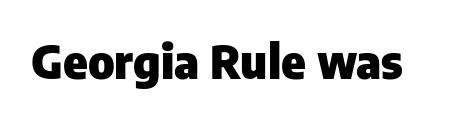
This rendering features lettering with no underline. The type sits square on the baseline with zero lean. Unlike a traditional serif, this face leaves its strokes unadorned. Is this a fixed-width face? No — the glyphs have proportional, varying widths.
